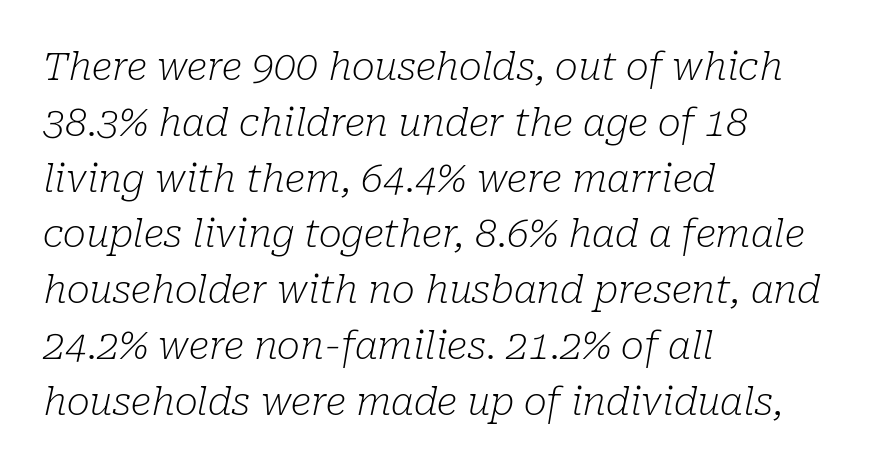
Q: Is the text bold? A: No.
Q: Is the text italic (slanted)? A: Yes, it leans right by about 10 degrees.
Q: Is the typeface a serif or a sans-serif typeface? A: Serif.
Q: Is the text underlined? A: No.
Q: How is the paragraph aligned? A: Left-aligned.
Q: Is the spacing between letters normal or unusually wide? A: Normal.
Q: Is the spacing between lines tight, normal or loose? A: Normal.
Q: Width (condensed, normal, or wide)? A: Normal.
Q: Stroke contrast? A: Low.
Q: x-height? A: Medium.
Q: Monospaced? A: No.
